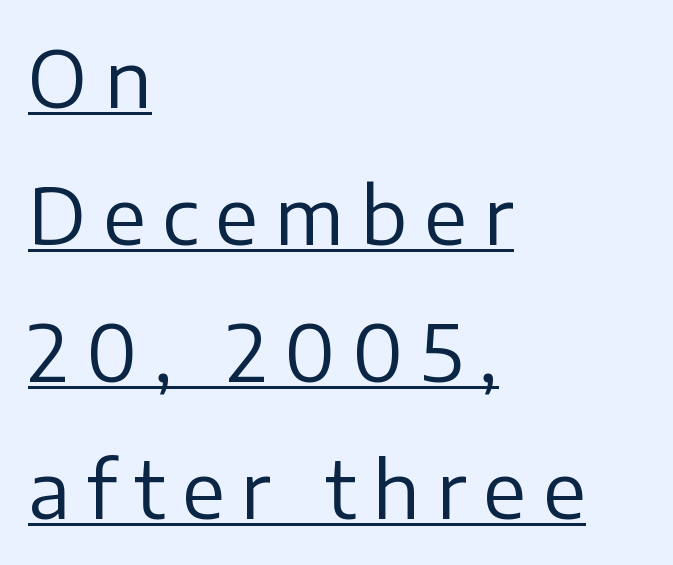
Students, note that the glyphs here are deliberately spaced far apart. A quiet, ordinary-to-light weight characterises the typeface. The passage shown is typeset with a sans-serif family. Upright lettering throughout. The words here are underlined.
